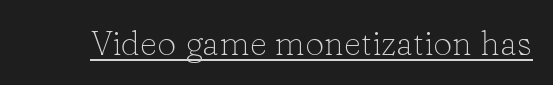
Looks like regular typesetting: each glyph gets only the width it needs. Posture: straight, roman, zero tilt. Stroke terminals: seriffed. Glance below the letters and you will spot a drawn line. No chunkiness to these letters — they're not bold. Letter spacing: default.
